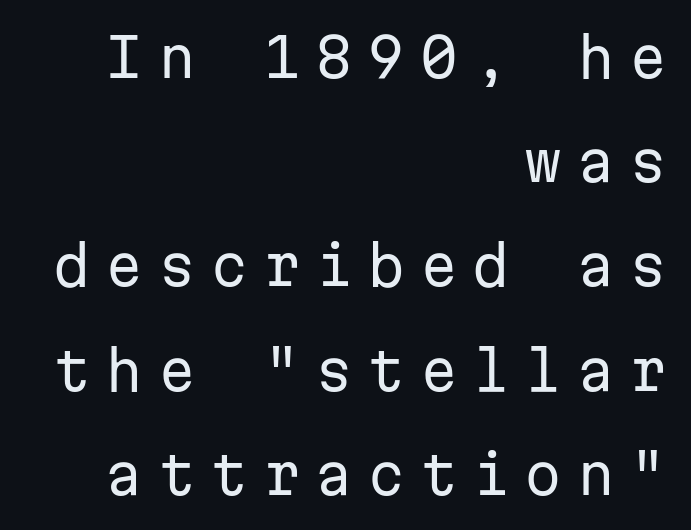
The rendering uses a large line-height, opening up the rows. The passage shown is typeset with a sans-serif family. No italicization has been applied; the sample stays upright. Horizontally, the lines are justified to the trailing edge only. Vertical stems look standard width or narrower in stroke. Each word looks stretched out because of the extra space between its letters.
